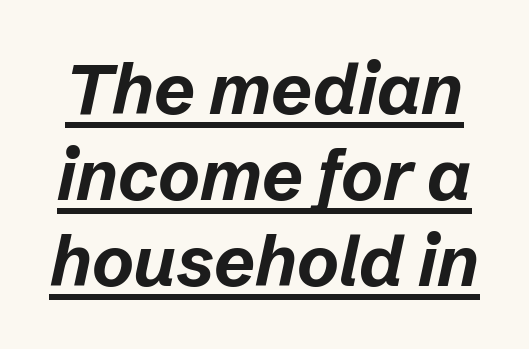
Typesetter's note: full bold, strokes at maximum text heaviness. A typographer would call this underscored text. The text carries the slant typical of an italic or oblique font. This sample uses plain, unmodified letter spacing. Is this a fixed-width face? No — the glyphs have proportional, varying widths.
